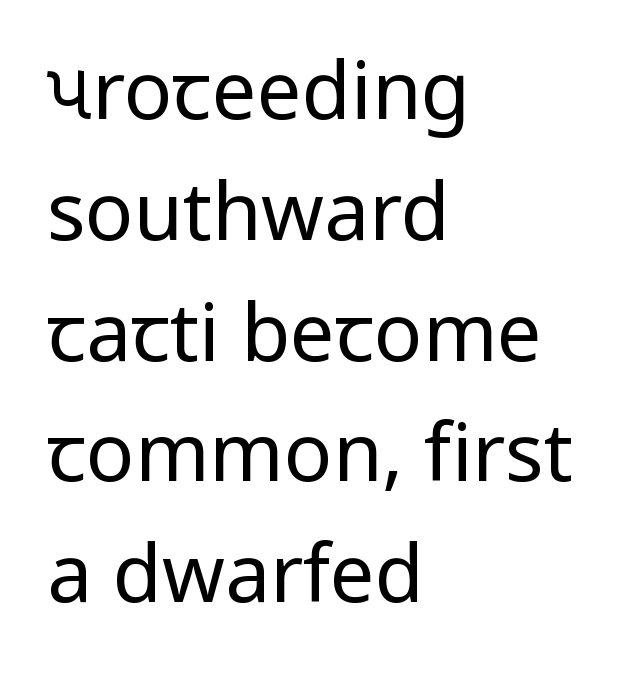
The vertical gap from one line to the next is medium. You could not count columns in this text — the font is proportionally spaced. This sample uses a sans-serif face. Heft: none added — not bold.
